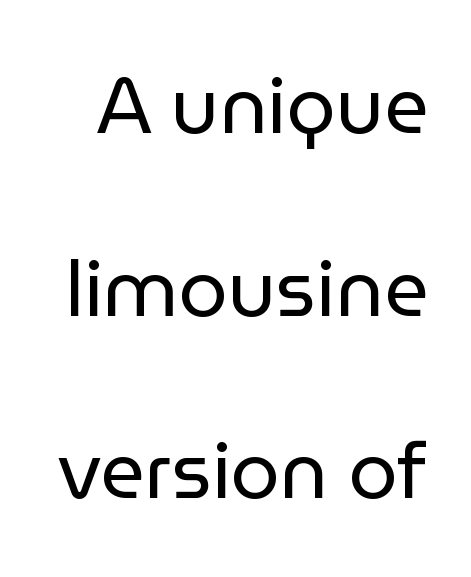
Q: Is the text bold? A: No.
Q: Is the text italic (slanted)? A: No, it is upright.
Q: Is the typeface a serif or a sans-serif typeface? A: Sans-serif.
Q: Is the text underlined? A: No.
Q: Is the spacing between letters normal or unusually wide? A: Normal.
Q: Is the spacing between lines tight, normal or loose? A: Loose.
Q: Width (condensed, normal, or wide)? A: Normal.
Q: Stroke contrast? A: Low.
Q: x-height? A: Medium.
Q: Monospaced? A: No.
